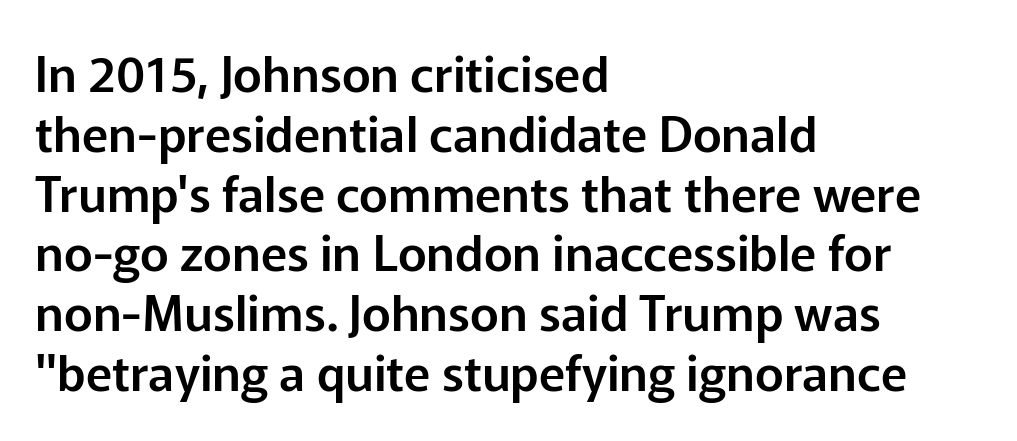
Q: Is the text italic (slanted)? A: No, it is upright.
Q: Is the typeface a serif or a sans-serif typeface? A: Sans-serif.
Q: Is the text underlined? A: No.
Q: How is the paragraph aligned? A: Left-aligned.
Q: Is the spacing between letters normal or unusually wide? A: Normal.
Q: Width (condensed, normal, or wide)? A: Normal.
Q: Stroke contrast? A: Low.
Q: x-height? A: Medium.
Q: Monospaced? A: No.
